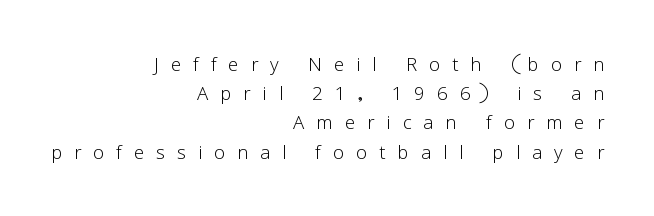
The image shows 25 px text type, upright; set right-aligned, line spacing 1.17x, unusually wide letter spacing (+0.48 em), not underlined.
